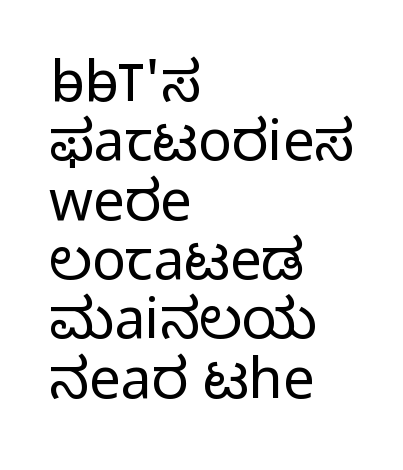
The image shows 56 px light sans-serif type, upright; set left-aligned, tight line spacing (1.06x), normal letter spacing, not underlined; low stroke contrast and a medium x-height.
